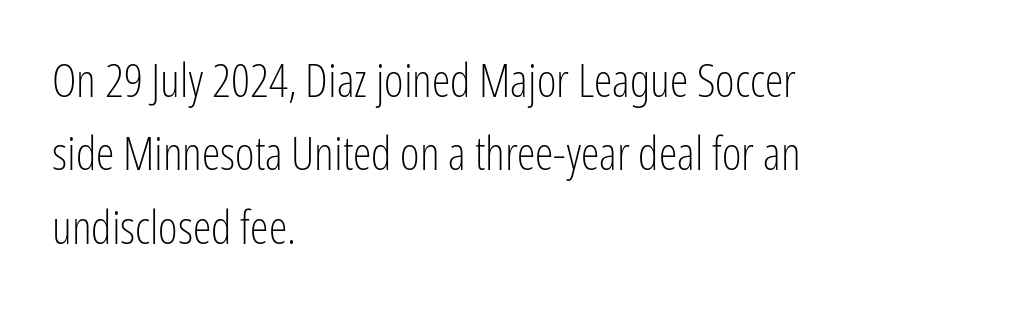
The image shows 47 px light, condensed sans-serif type, upright; set left-aligned, normal line spacing (1.56x), normal letter spacing, not underlined; low stroke contrast and a medium x-height.
